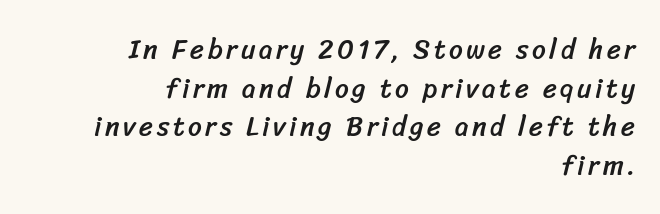
{"underline": "no", "align": "right", "line_spacing": "normal", "line_spacing_ratio": 1.43, "glyph_px": 27}
